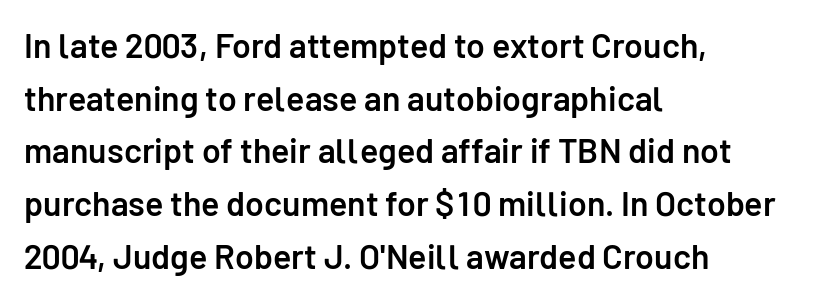
{"serif": "no", "italic": "no", "bold": "semi", "weight": "semibold", "width": "normal", "stroke_contrast": "low", "x_height": "medium", "monospaced": "no", "underline": "no", "align": "left", "line_spacing": "normal", "line_spacing_ratio": 1.55, "letter_spacing": "normal", "letter_spacing_em": 0.0, "glyph_px": 34}
